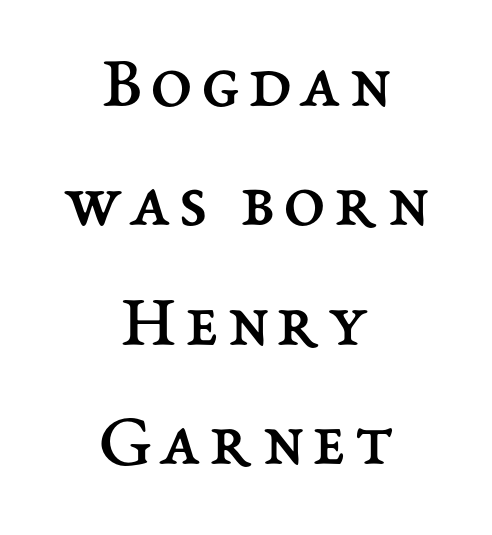
The image shows 76 px regular-weight type, upright; set centered, normal line spacing (1.57x), not underlined; medium stroke contrast and a medium x-height.
